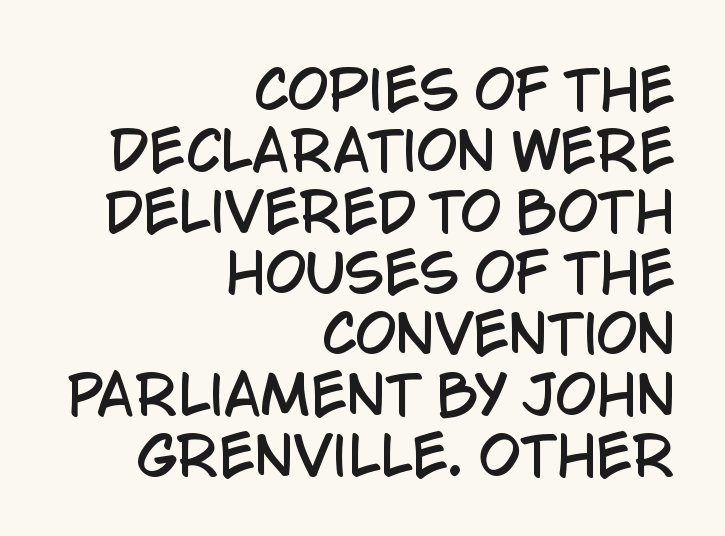
{"serif": "no", "italic": "no", "width": "condensed", "stroke_contrast": "low", "x_height": "large", "monospaced": "no", "underline": "no", "align": "right", "line_spacing": "tight", "line_spacing_ratio": 1.15, "letter_spacing": "normal", "letter_spacing_em": 0.0, "glyph_px": 53}
